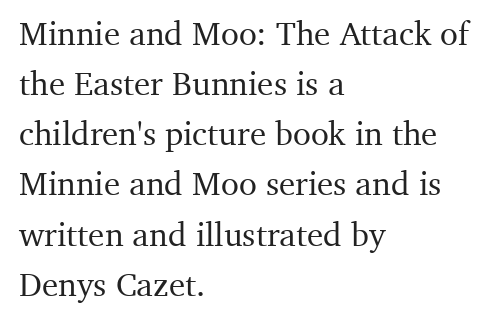
Q: Is the text italic (slanted)? A: No, it is upright.
Q: Is the typeface a serif or a sans-serif typeface? A: Serif.
Q: Is the text underlined? A: No.
Q: How is the paragraph aligned? A: Left-aligned.
Q: Is the spacing between letters normal or unusually wide? A: Normal.
Q: Is the spacing between lines tight, normal or loose? A: Normal.
Q: Width (condensed, normal, or wide)? A: Normal.
Q: Stroke contrast? A: Medium.
Q: x-height? A: Medium.
Q: Monospaced? A: No.
